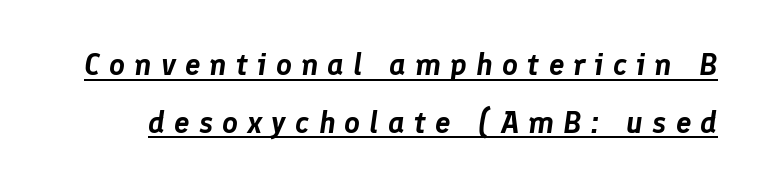
Q: Is the text italic (slanted)? A: Yes, it leans right by about 8 degrees.
Q: Is the text underlined? A: Yes.
Q: Is the spacing between letters normal or unusually wide? A: Unusually wide.
Q: Width (condensed, normal, or wide)? A: Normal.
Q: Stroke contrast? A: Low.
Q: x-height? A: Medium.
Q: Monospaced? A: No.
